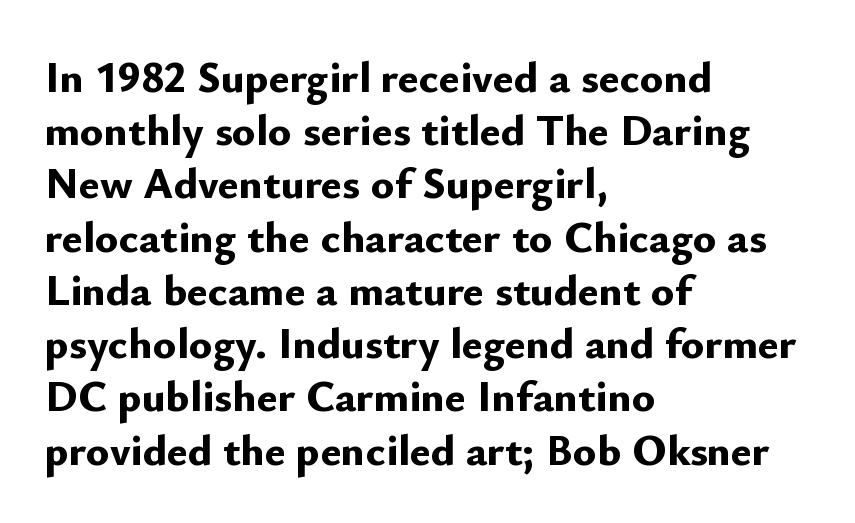
The image shows 44 px bold sans-serif type, upright; set left-aligned, line spacing 1.21x, normal letter spacing, not underlined; low stroke contrast and a small x-height.
